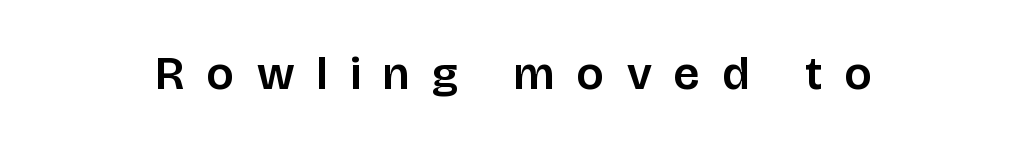
Q: Is the text italic (slanted)? A: No, it is upright.
Q: Is the typeface a serif or a sans-serif typeface? A: Sans-serif.
Q: Is the text underlined? A: No.
Q: Is the spacing between letters normal or unusually wide? A: Unusually wide.
Q: Width (condensed, normal, or wide)? A: Normal.
Q: Stroke contrast? A: Low.
Q: x-height? A: Large.
Q: Monospaced? A: No.
